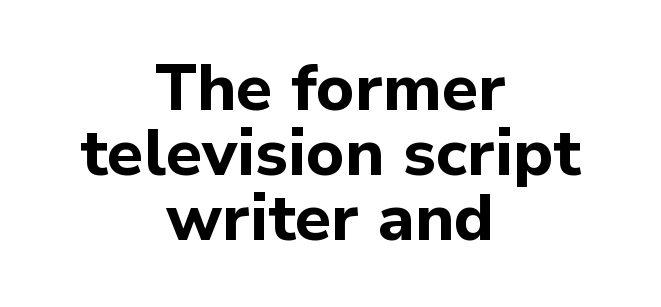
{"serif": "no", "italic": "no", "bold": "yes", "weight": "bold", "width": "normal", "stroke_contrast": "low", "x_height": "medium", "monospaced": "no", "underline": "no", "align": "center", "line_spacing": "tight", "line_spacing_ratio": 1.0, "letter_spacing": "normal", "letter_spacing_em": 0.0, "glyph_px": 65}
